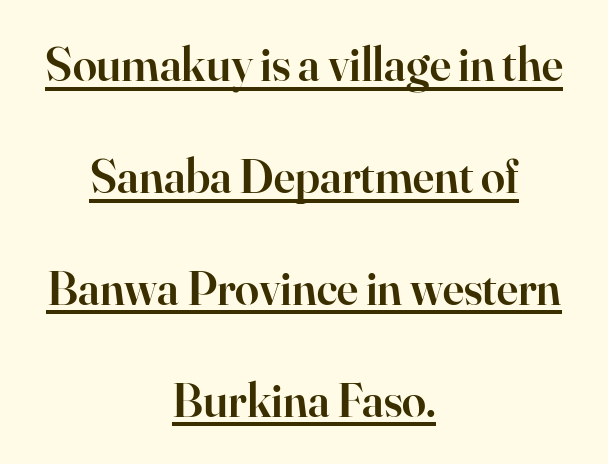
Emphasis is given by a line drawn under the lettering. Airy leading. Characters follow at the spacing the type designer built in. Upright lettering throughout. Both edges are ragged and mirror each other, which tells us the setting is centered. To sum up the face: it has serifs.
